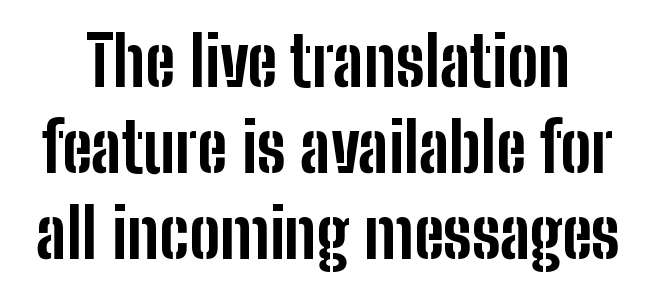
Q: Is the text bold? A: Yes.
Q: Is the text italic (slanted)? A: No, it is upright.
Q: Is the typeface a serif or a sans-serif typeface? A: Sans-serif.
Q: Is the text underlined? A: No.
Q: Is the spacing between letters normal or unusually wide? A: Normal.
Q: Is the spacing between lines tight, normal or loose? A: Normal.
Q: Width (condensed, normal, or wide)? A: Condensed.
Q: Stroke contrast? A: Low.
Q: x-height? A: Medium.
Q: Monospaced? A: No.
